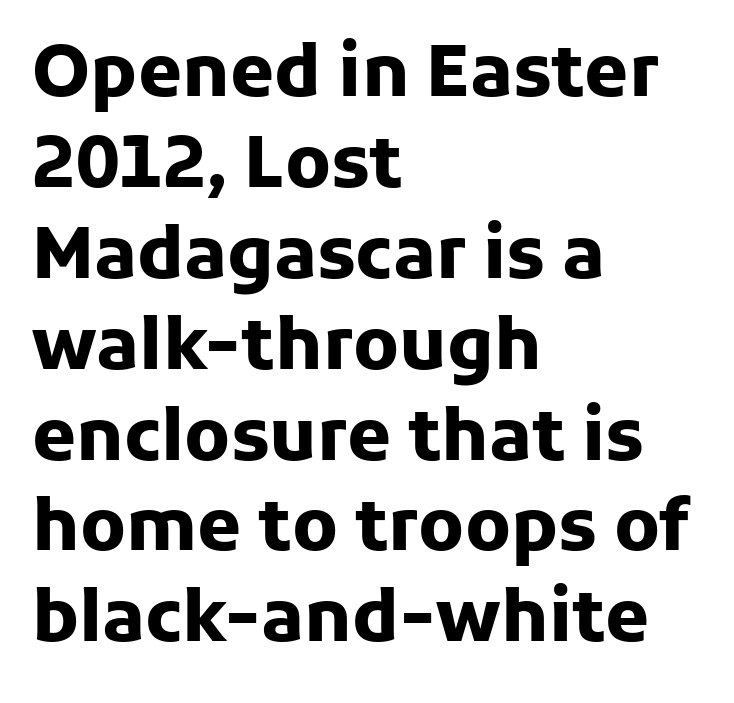
The image shows 71 px heavy sans-serif type, upright; set left-aligned, normal line spacing (1.28x), normal letter spacing, not underlined; low stroke contrast and a medium x-height.
